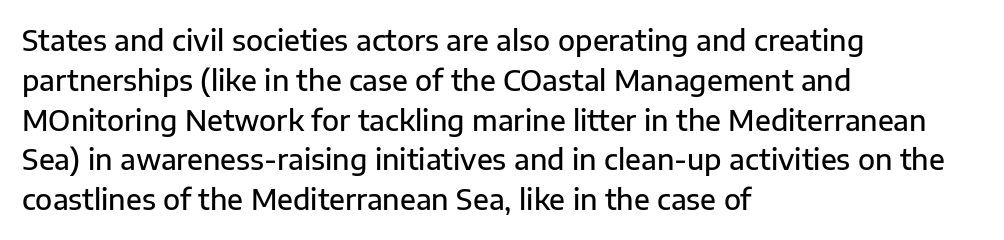
{"serif": "no", "italic": "no", "bold": "semi", "weight": "semibold", "width": "normal", "stroke_contrast": "low", "x_height": "medium", "monospaced": "no", "underline": "no", "align": "left", "line_spacing": "normal", "line_spacing_ratio": 1.42, "letter_spacing": "normal", "letter_spacing_em": 0.0, "glyph_px": 28}
